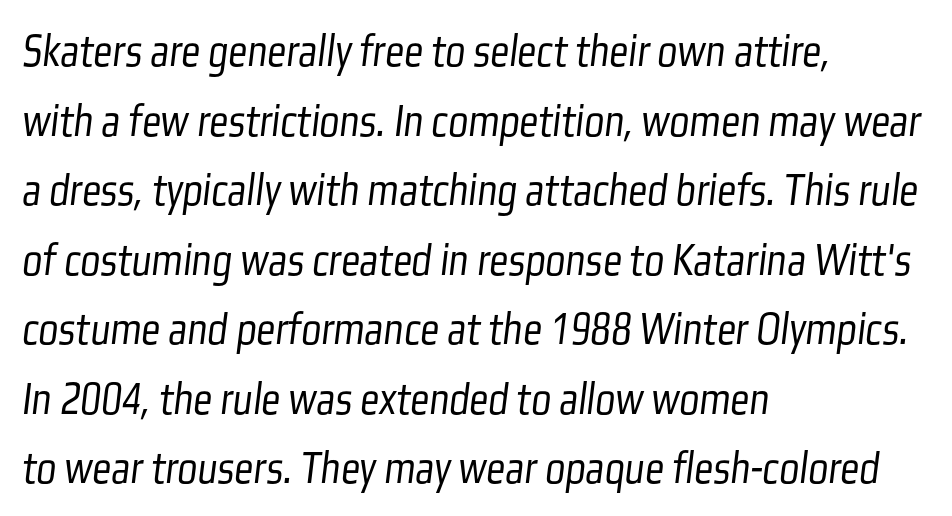
{"serif": "no", "bold": "no", "weight": "light", "width": "condensed", "stroke_contrast": "low", "x_height": "medium", "monospaced": "no", "underline": "no", "align": "left", "line_spacing": "normal", "line_spacing_ratio": 1.48, "letter_spacing": "normal", "letter_spacing_em": 0.0, "glyph_px": 47}
